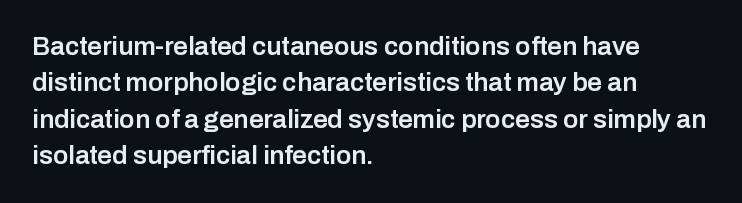
Q: Is the text bold? A: Semi-bold.
Q: Is the text italic (slanted)? A: No, it is upright.
Q: Is the text underlined? A: No.
Q: How is the paragraph aligned? A: Left-aligned.
Q: Is the spacing between letters normal or unusually wide? A: Normal.
Q: Is the spacing between lines tight, normal or loose? A: Normal.
